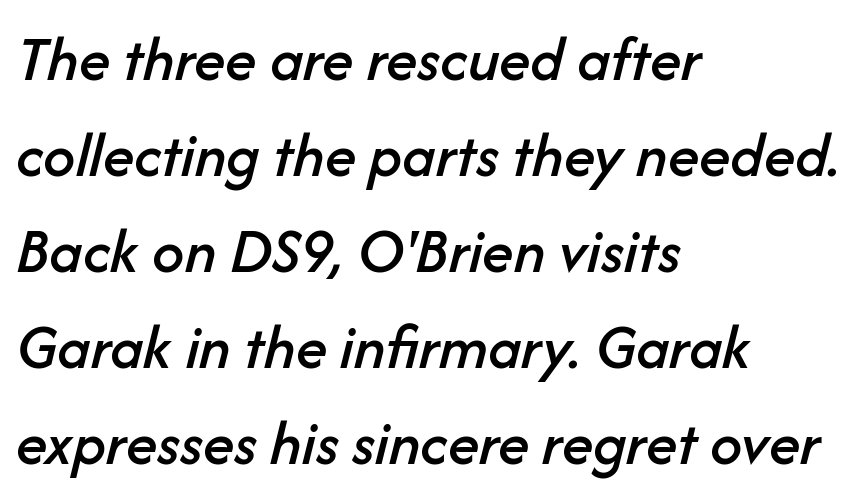
Q: Is the text italic (slanted)? A: Yes, it leans right by about 14 degrees.
Q: Is the text underlined? A: No.
Q: How is the paragraph aligned? A: Left-aligned.
Q: Is the spacing between letters normal or unusually wide? A: Normal.
Q: Is the spacing between lines tight, normal or loose? A: Normal.
Q: Width (condensed, normal, or wide)? A: Normal.
Q: Stroke contrast? A: Low.
Q: x-height? A: Medium.
Q: Monospaced? A: No.
